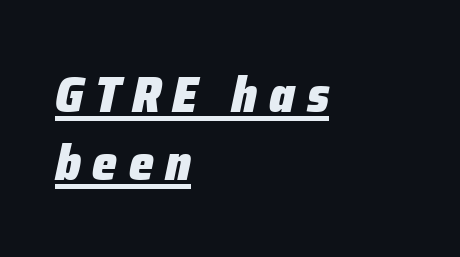
{"italic": "yes", "lean": "right", "slant_degrees": 12, "bold": "yes", "weight": "heavy", "width": "normal", "stroke_contrast": "low", "x_height": "medium", "monospaced": "no", "underline": "yes", "align": "left", "line_spacing": "normal", "line_spacing_ratio": 1.36, "letter_spacing": "wide", "letter_spacing_em": 0.23, "glyph_px": 50}
